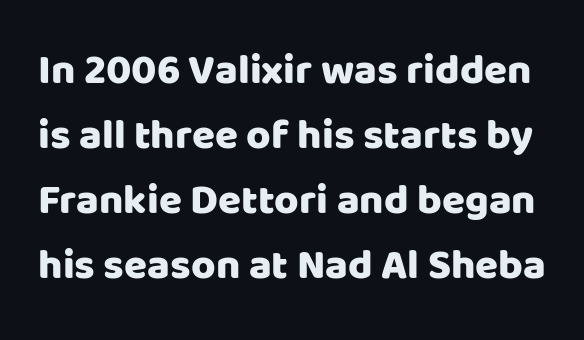
Q: Is the text italic (slanted)? A: No, it is upright.
Q: Is the typeface a serif or a sans-serif typeface? A: Sans-serif.
Q: Is the text underlined? A: No.
Q: Is the spacing between letters normal or unusually wide? A: Normal.
Q: Is the spacing between lines tight, normal or loose? A: Normal.
Q: Width (condensed, normal, or wide)? A: Normal.
Q: Stroke contrast? A: Low.
Q: x-height? A: Large.
Q: Monospaced? A: No.
